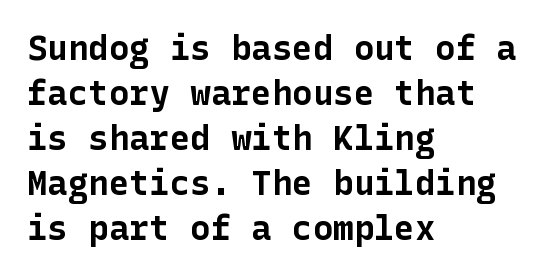
Q: Is the text bold? A: Yes.
Q: Is the text italic (slanted)? A: No, it is upright.
Q: Is the typeface a serif or a sans-serif typeface? A: Sans-serif.
Q: Is the text underlined? A: No.
Q: How is the paragraph aligned? A: Left-aligned.
Q: Is the spacing between letters normal or unusually wide? A: Normal.
Q: Is the spacing between lines tight, normal or loose? A: Normal.
Q: Width (condensed, normal, or wide)? A: Normal.
Q: Stroke contrast? A: Low.
Q: x-height? A: Medium.
